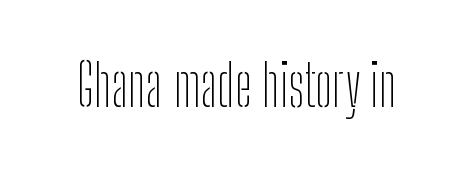
The image shows 57 px thin, condensed sans-serif type, upright; set normal letter spacing, not underlined; low stroke contrast and a medium x-height.
